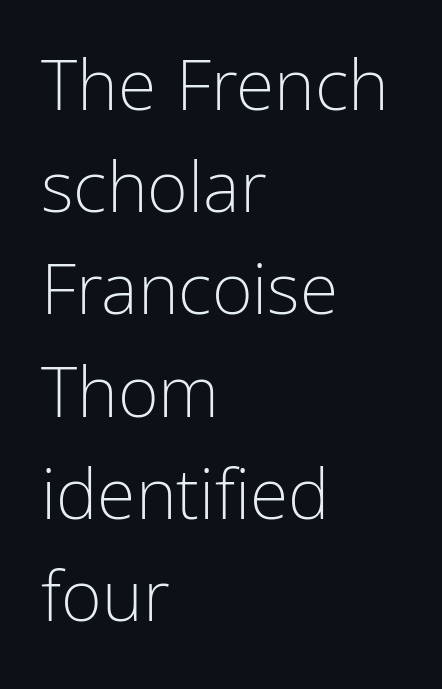
The image shows 70 px light, condensed sans-serif type, upright; set left-aligned, normal line spacing (1.46x), normal letter spacing, not underlined; low stroke contrast and a medium x-height.
